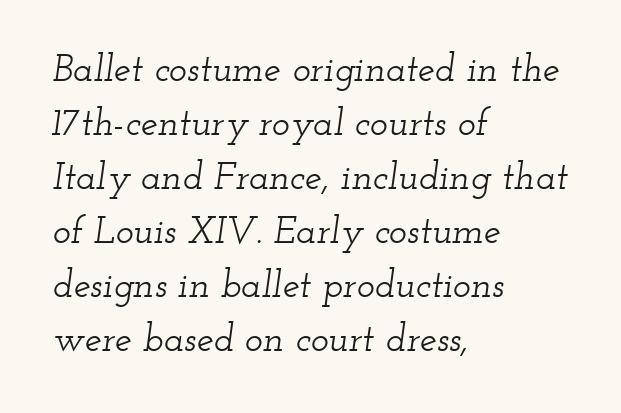
Quick note: interline space is typical. The passage shown is typeset with a serif family. The space directly below the letters is spotless. Proportional: the letters do not fall into vertical columns. This sample uses an oblique cut, with every glyph tilted off the vertical.
